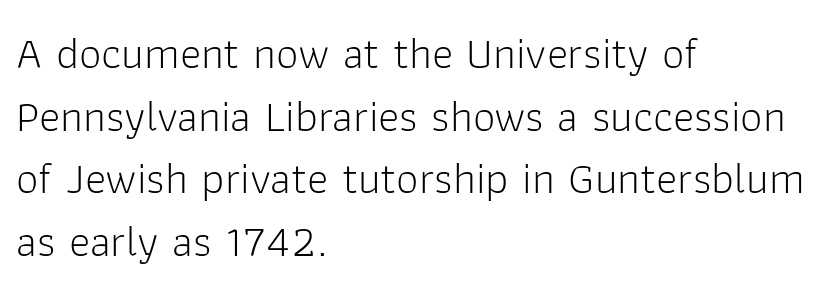
Q: Is the text bold? A: No.
Q: Is the text italic (slanted)? A: No, it is upright.
Q: Is the typeface a serif or a sans-serif typeface? A: Sans-serif.
Q: Is the text underlined? A: No.
Q: How is the paragraph aligned? A: Left-aligned.
Q: Is the spacing between letters normal or unusually wide? A: Normal.
Q: Is the spacing between lines tight, normal or loose? A: Normal.
Q: Width (condensed, normal, or wide)? A: Normal.
Q: Stroke contrast? A: Low.
Q: x-height? A: Medium.
Q: Monospaced? A: No.
